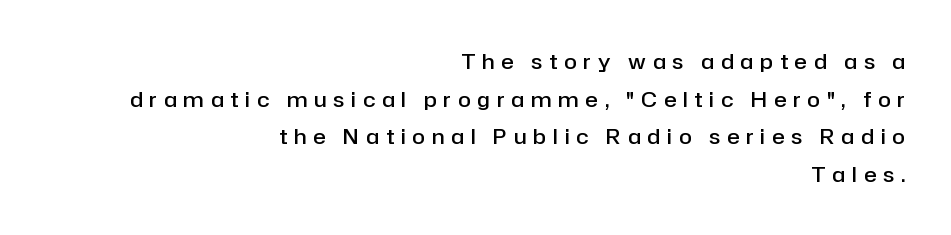
The image shows 21 px text type, upright; set right-aligned, line spacing 1.79x, unusually wide letter spacing (+0.33 em), not underlined.
